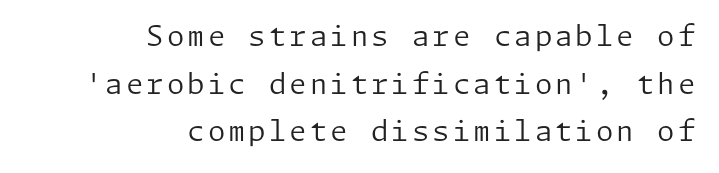
The image shows 28 px regular-weight sans-serif type, upright; set right-aligned, normal line spacing (1.7x), not underlined; low stroke contrast and a medium x-height.
